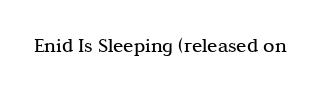
The image shows 21 px text type, upright; set normal letter spacing, not underlined.
